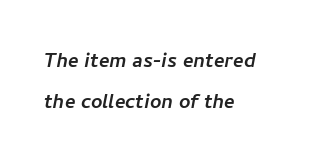
{"underline": "no", "align": "left", "line_spacing": "normal", "line_spacing_ratio": 1.65, "letter_spacing": "normal", "letter_spacing_em": 0.0, "glyph_px": 25}
